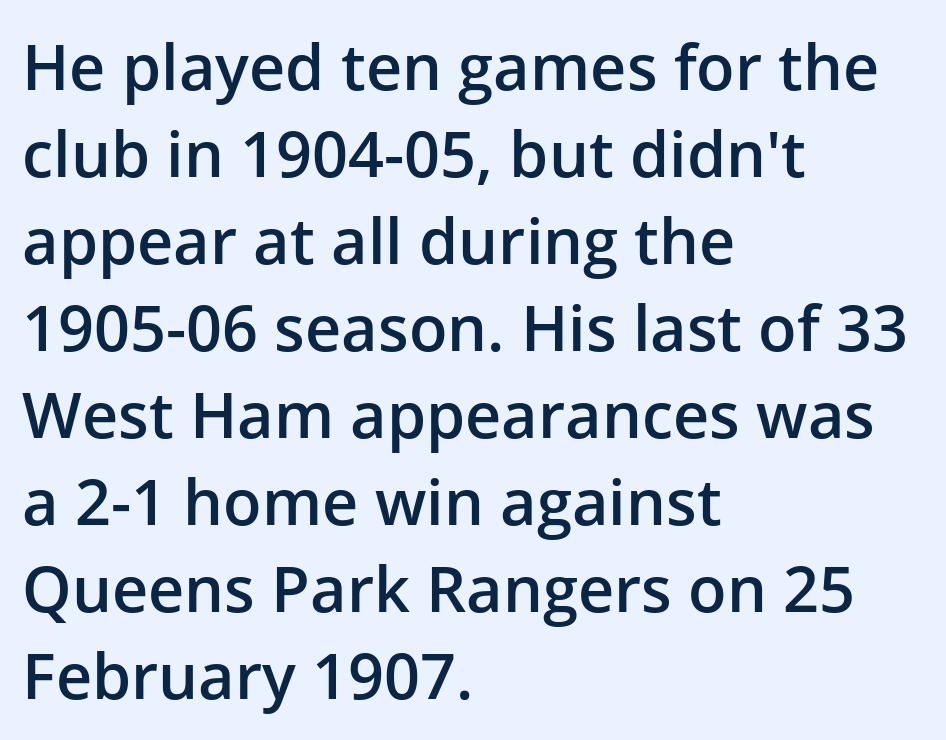
This rendering leaves character spacing at its baseline value. Grotesque or geometric, the face here clearly has no serifs. This sample has the flowing, uneven cadence of proportional lettering. Summary of weight: moderately heavy, a semibold.
